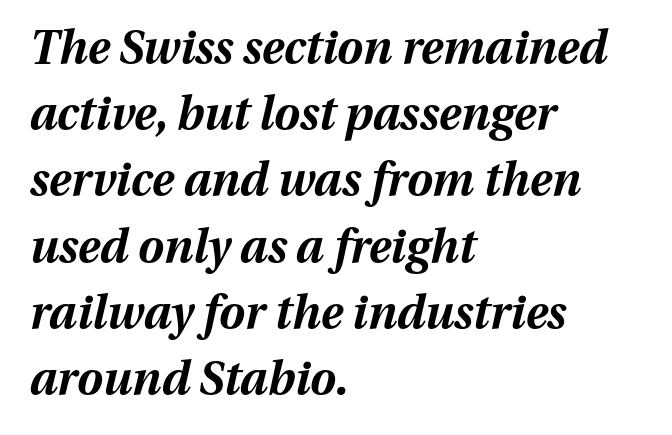
The image shows 46 px bold type, italic (leaning right); set left-aligned, normal line spacing (1.44x), normal letter spacing, not underlined; medium stroke contrast and a medium x-height.
